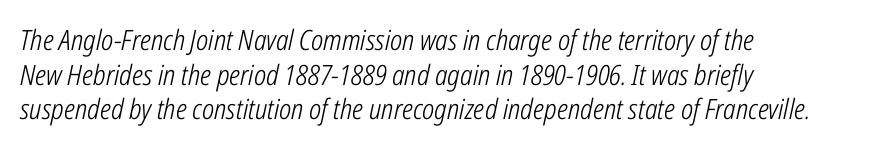
The lines in this sample share a left origin and differ only in where they stop. The letterforms sit at book weight or below. The rendering uses natural spacing where letterforms have individual widths. Honestly, the letter spacing is just normal — you wouldn't notice it. The words here are not underlined.
